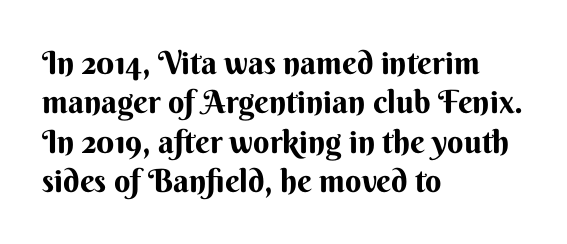
The tracking reads as untouched default to a designer's eye. Every character sits straight up, as roman type does. Font category for this specimen: sans-serif. Quick note: underline off. Notice how thick the strokes are: this is what a full bold looks like.
